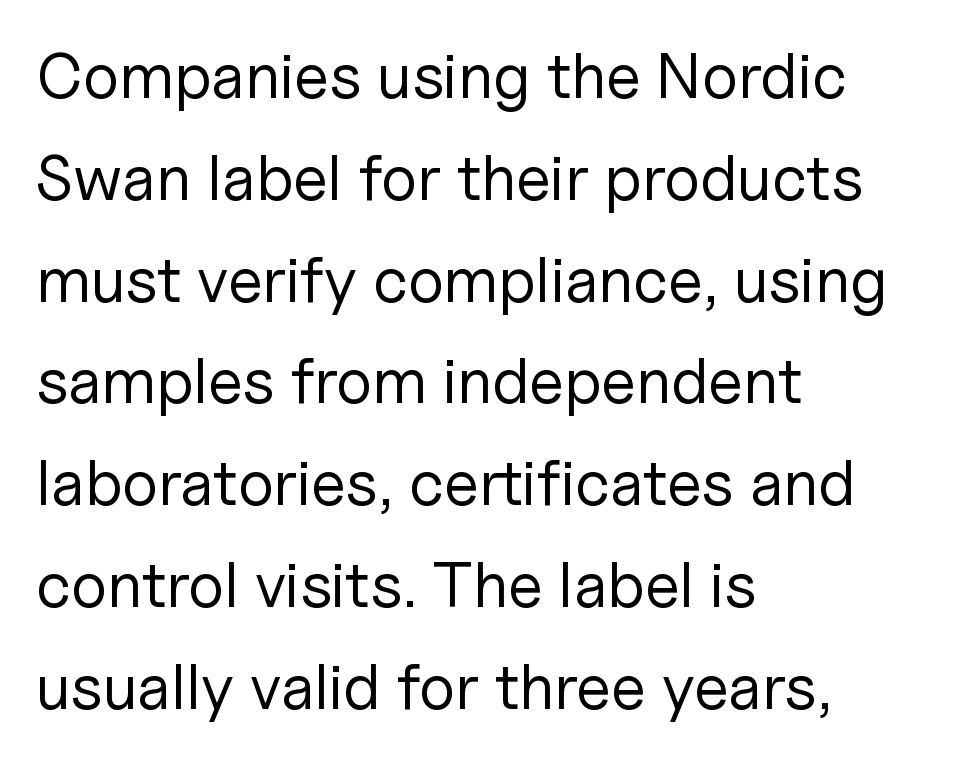
The image shows 64 px regular-weight sans-serif type, upright; set left-aligned, normal line spacing (1.59x), normal letter spacing, not underlined; low stroke contrast and a medium x-height.
